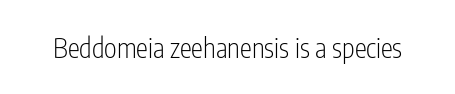
Has an underline been added? It has not. The type is set solid horizontally, with unmodified tracking. The characters are drawn with everyday or finer stroke widths. Every character sits straight up, as roman type does.
